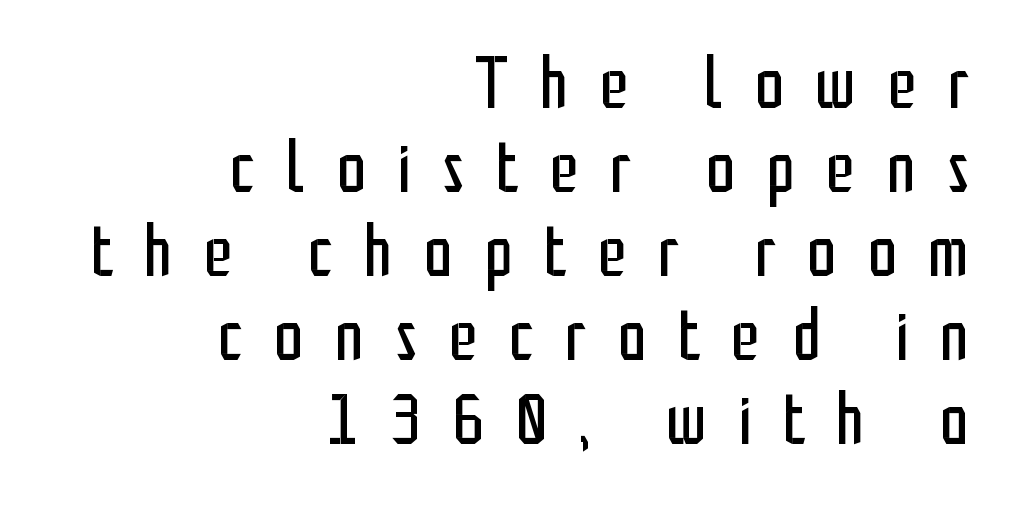
{"serif": "no", "italic": "no", "bold": "no", "weight": "regular", "width": "condensed", "stroke_contrast": "low", "x_height": "medium", "monospaced": "no", "underline": "no", "align": "right", "line_spacing": "tight", "line_spacing_ratio": 1.15, "letter_spacing": "wide", "letter_spacing_em": 0.43, "glyph_px": 73}
